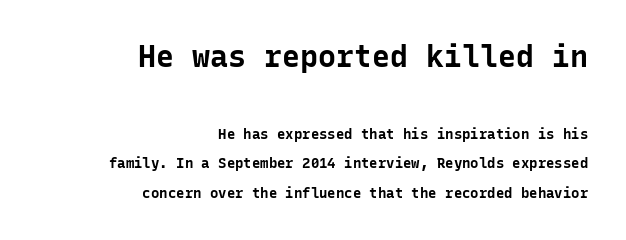
{"serif": "no", "italic": "no", "bold": "yes", "weight": "bold", "width": "normal", "stroke_contrast": "low", "x_height": "medium", "monospaced": "yes", "underline": "no", "align": "right", "line_spacing": "loose", "line_spacing_ratio": 2.1, "letter_spacing": "normal", "letter_spacing_em": 0.0, "larger_block": "first", "size_ratio": 2.14, "glyph_px": 30}
